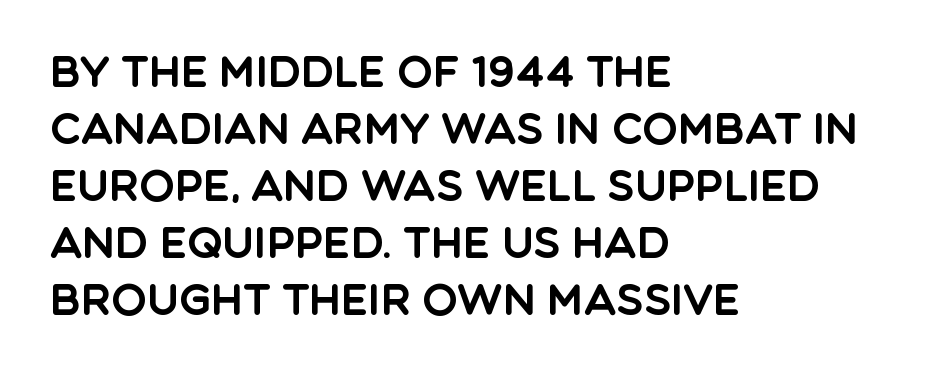
The image shows 42 px sans-serif type, upright; set left-aligned, normal line spacing (1.36x), normal letter spacing, not underlined; a large x-height.
